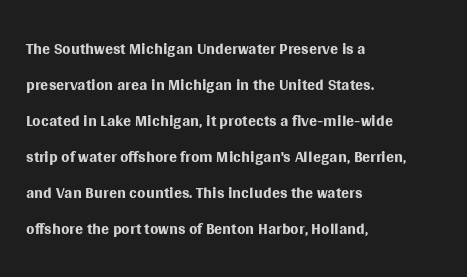
The image shows 24 px text type, upright; set left-aligned, normal line spacing (1.5x), normal letter spacing, not underlined.
